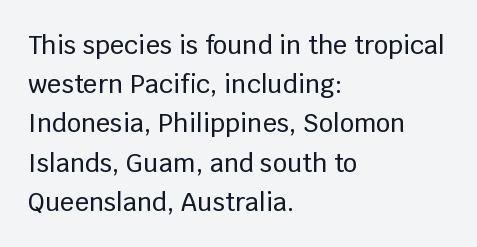
The foot of each line stays bare and open. Upright lettering throughout. Characters follow at the spacing the type designer built in. Line spacing here is normal.
